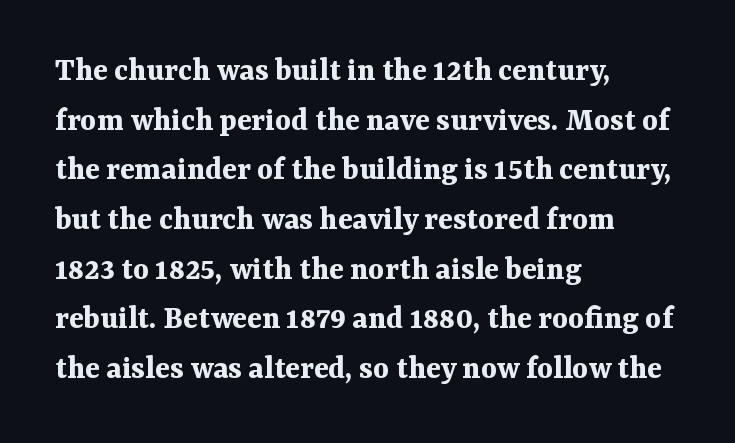
The image shows 34 px bold serif type, upright; set left-aligned, normal line spacing (1.46x), normal letter spacing, not underlined; medium stroke contrast and a medium x-height.
